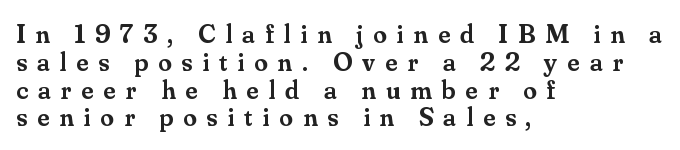
The image shows 27 px text type, upright; set left-aligned, tight line spacing (1.03x), unusually wide letter spacing (+0.37 em), not underlined.
